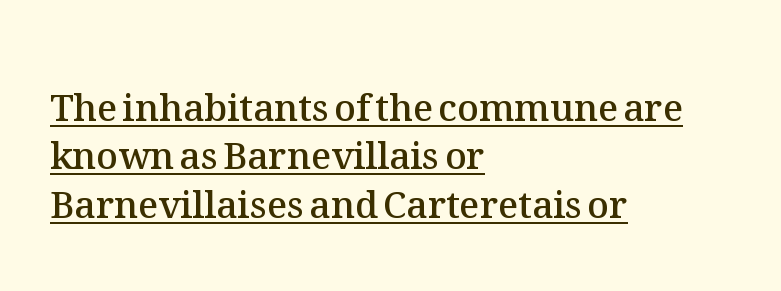
The image shows 37 px semibold type, upright; set left-aligned, normal line spacing (1.31x), normal letter spacing, underlined; medium stroke contrast and a medium x-height.
